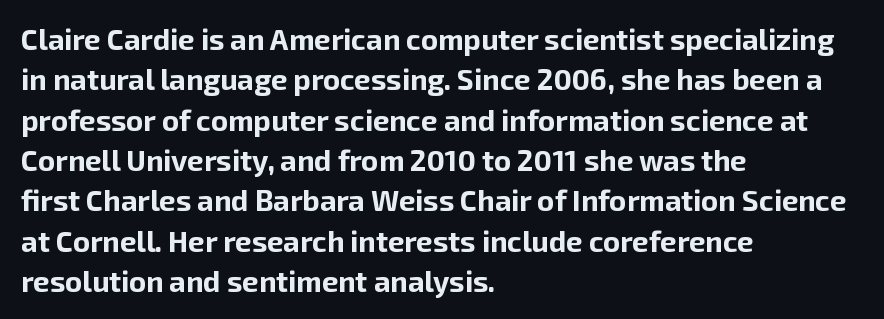
Q: Is the text bold? A: Yes.
Q: Is the text italic (slanted)? A: No, it is upright.
Q: Is the typeface a serif or a sans-serif typeface? A: Sans-serif.
Q: Is the text underlined? A: No.
Q: How is the paragraph aligned? A: Left-aligned.
Q: Is the spacing between letters normal or unusually wide? A: Normal.
Q: Is the spacing between lines tight, normal or loose? A: Normal.
Q: Width (condensed, normal, or wide)? A: Normal.
Q: Stroke contrast? A: Low.
Q: x-height? A: Medium.
Q: Monospaced? A: No.
